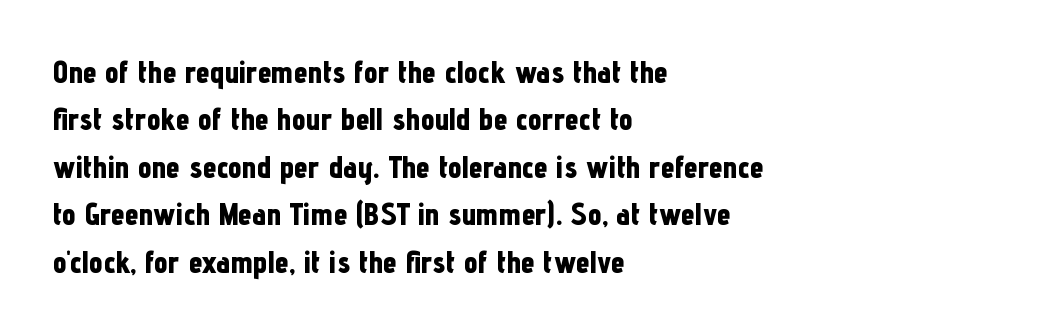
{"serif": "no", "italic": "no", "bold": "yes", "weight": "bold", "width": "condensed", "stroke_contrast": "low", "x_height": "medium", "monospaced": "no", "underline": "no", "align": "left", "line_spacing": "normal", "line_spacing_ratio": 1.53, "letter_spacing": "normal", "letter_spacing_em": 0.0, "glyph_px": 31}
